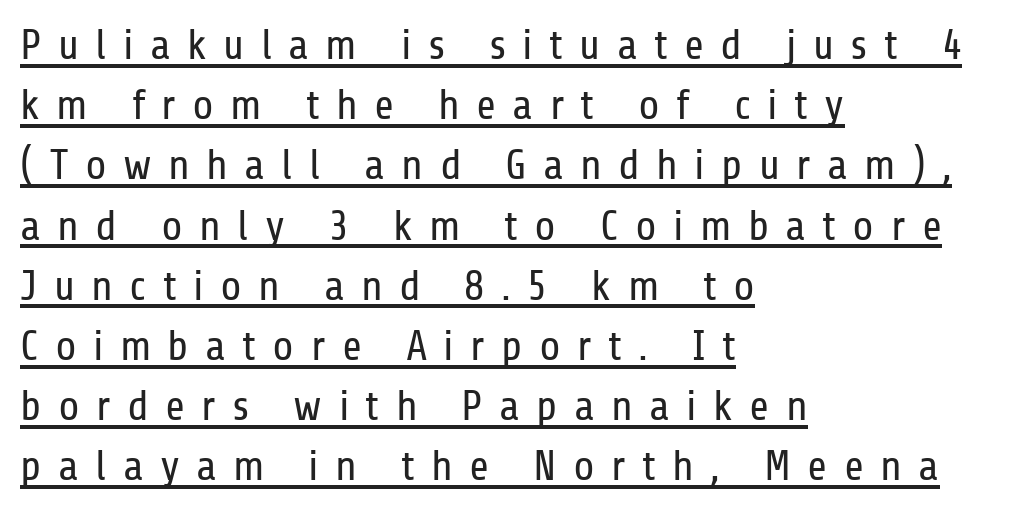
{"serif": "no", "italic": "no", "bold": "no", "weight": "regular", "width": "condensed", "stroke_contrast": "low", "x_height": "medium", "monospaced": "no", "underline": "yes", "align": "left", "line_spacing": "normal", "line_spacing_ratio": 1.4, "letter_spacing": "wide", "letter_spacing_em": 0.38, "glyph_px": 43}
